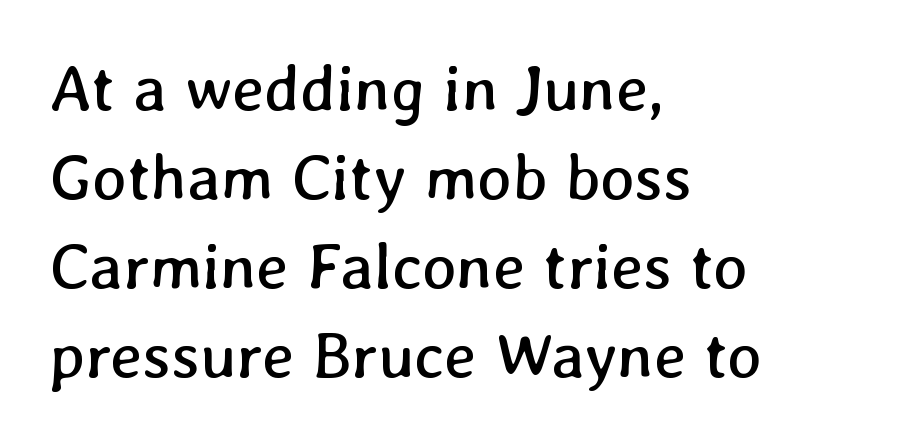
{"bold": "no", "weight": "regular", "width": "normal", "stroke_contrast": "low", "x_height": "medium", "monospaced": "no", "underline": "no", "align": "left", "line_spacing": "normal", "line_spacing_ratio": 1.37, "letter_spacing": "normal", "letter_spacing_em": 0.0, "glyph_px": 65}
